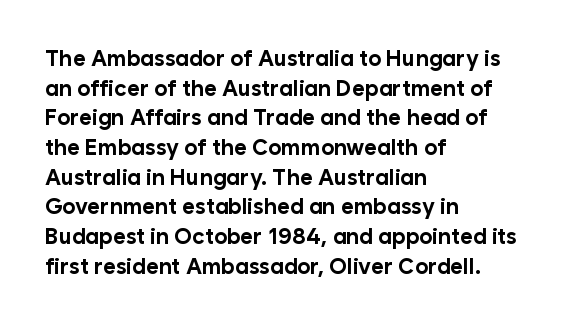
The image shows 22 px bold type, upright; set left-aligned, normal line spacing (1.35x), normal letter spacing, not underlined.
